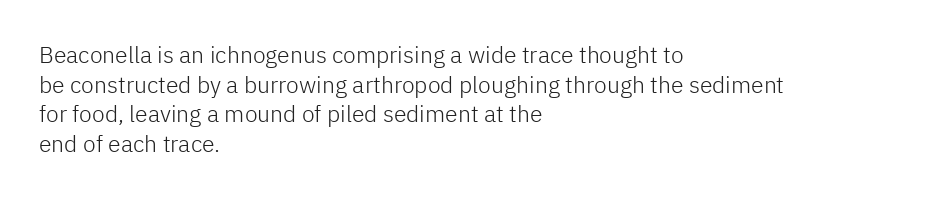
The image shows 23 px text type, upright; set left-aligned, normal line spacing (1.29x), normal letter spacing, not underlined.
